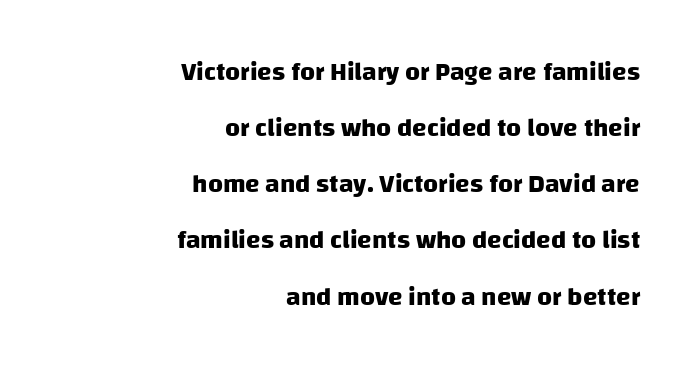
A full-strength bold gives these letters their thick strokes. The space directly below the letters is spotless. A student would call this right alignment; a typographer would say flush right, rag left. A typesetter would call this leading open, well beyond the default. Default kerning and tracking; the words read as compact shapes.
